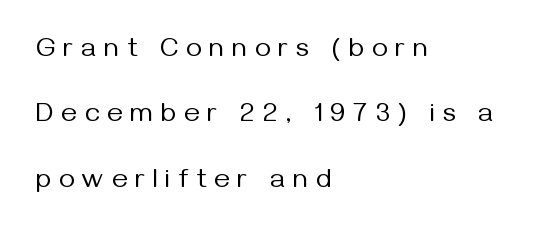
{"italic": "no", "bold": "no", "underline": "no", "align": "left", "line_spacing": "loose", "line_spacing_ratio": 2.42, "letter_spacing": "wide", "letter_spacing_em": 0.3, "glyph_px": 27}
